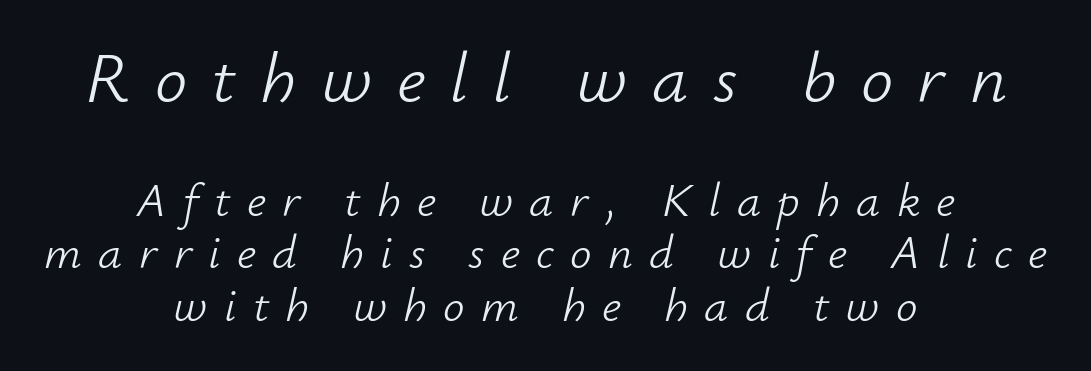
The image shows 72 px light type, italic (leaning right); set centered, tight line spacing (1.09x), unusually wide letter spacing (+0.34 em), not underlined; the first (top) block is 1.5x larger; low stroke contrast and a small x-height.
